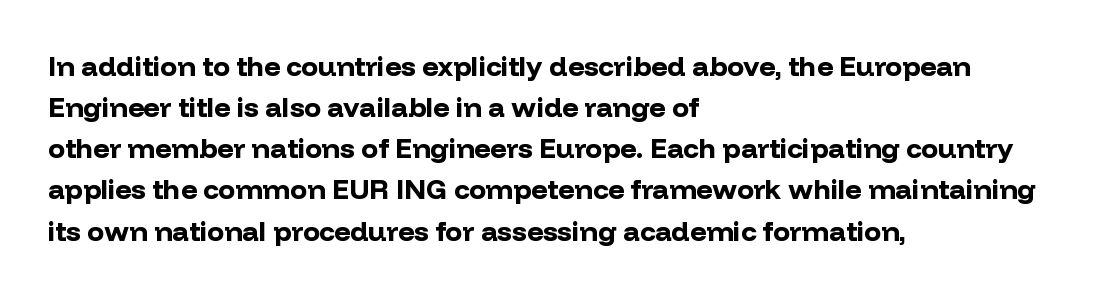
{"serif": "no", "italic": "no", "bold": "yes", "weight": "bold", "width": "normal", "stroke_contrast": "low", "x_height": "medium", "monospaced": "no", "underline": "no", "align": "left", "line_spacing": "normal", "line_spacing_ratio": 1.47, "letter_spacing": "normal", "letter_spacing_em": 0.0, "glyph_px": 28}
